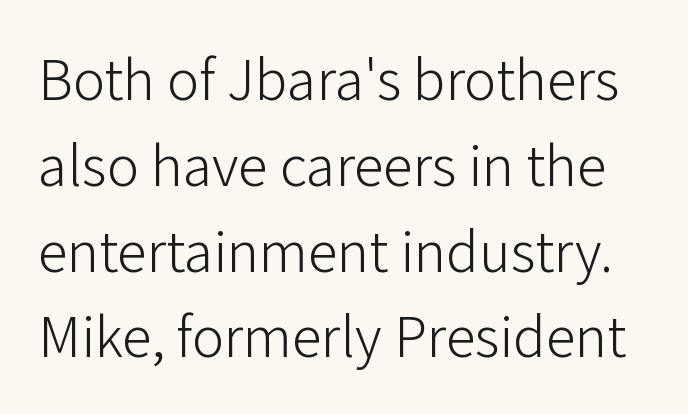
What stands out about the letter spacing? Nothing — it is the standard amount. Spacing verdict: proportional, widths tailored to each character. The leading is moderate, giving the passage an even texture. On a weight scale, this lands at 450 or below.
